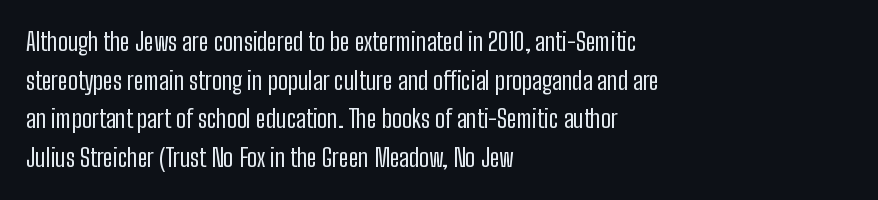
Notice how descenders clear the ascenders below comfortably — that's standard leading. Posture: vertical. Letter spacing: default. This rendering uses left alignment, leaving the right contour irregular.
